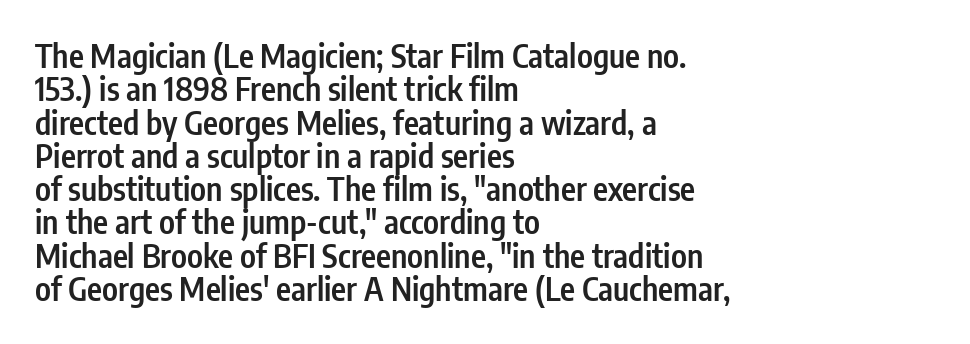
The image shows 32 px semibold, condensed sans-serif type, upright; set left-aligned, tight line spacing (1.04x), normal letter spacing, not underlined; low stroke contrast and a medium x-height.
